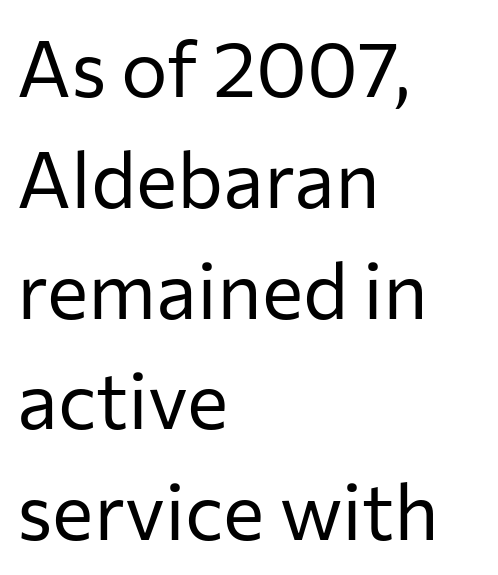
The image shows 78 px regular-weight sans-serif type, upright; set left-aligned, normal line spacing (1.42x), normal letter spacing, not underlined; low stroke contrast and a medium x-height.
